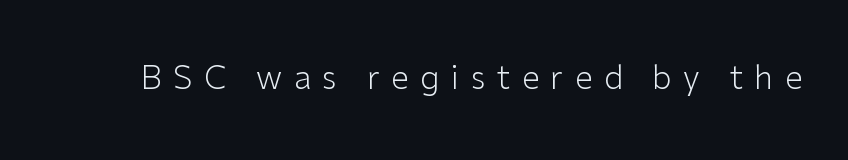
Q: Is the text bold? A: No.
Q: Is the text italic (slanted)? A: No, it is upright.
Q: Is the typeface a serif or a sans-serif typeface? A: Sans-serif.
Q: Is the text underlined? A: No.
Q: Is the spacing between letters normal or unusually wide? A: Unusually wide.
Q: Width (condensed, normal, or wide)? A: Normal.
Q: Stroke contrast? A: Low.
Q: x-height? A: Medium.
Q: Monospaced? A: No.
